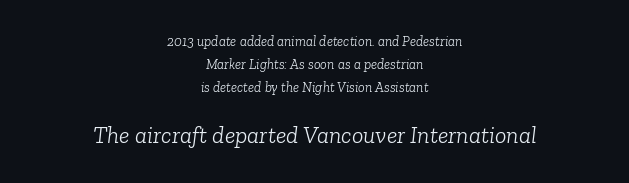
Q: Is the text bold? A: No.
Q: Is the text italic (slanted)? A: Yes, it leans right by about 6 degrees.
Q: Is the text underlined? A: No.
Q: How is the paragraph aligned? A: Centered.
Q: Is the spacing between letters normal or unusually wide? A: Normal.
Q: Is the spacing between lines tight, normal or loose? A: Normal.
Q: Which block of text is set in a larger size, the first (top) or the second (bottom)? A: The second (bottom) one.
